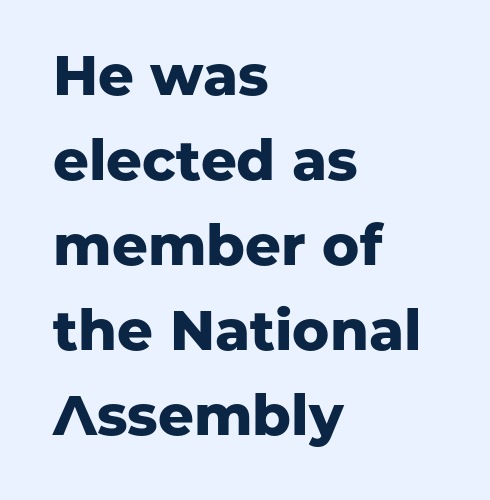
Q: Is the text bold? A: Yes.
Q: Is the text italic (slanted)? A: No, it is upright.
Q: Is the typeface a serif or a sans-serif typeface? A: Sans-serif.
Q: Is the text underlined? A: No.
Q: How is the paragraph aligned? A: Left-aligned.
Q: Is the spacing between letters normal or unusually wide? A: Normal.
Q: Is the spacing between lines tight, normal or loose? A: Normal.
Q: Width (condensed, normal, or wide)? A: Normal.
Q: Stroke contrast? A: Low.
Q: x-height? A: Medium.
Q: Monospaced? A: No.
